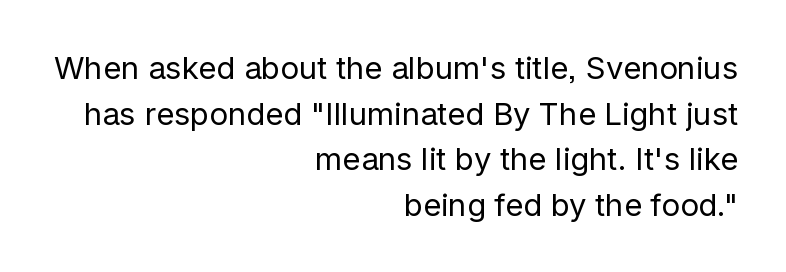
Q: Is the text bold? A: No.
Q: Is the text italic (slanted)? A: No, it is upright.
Q: Is the typeface a serif or a sans-serif typeface? A: Sans-serif.
Q: Is the text underlined? A: No.
Q: How is the paragraph aligned? A: Right-aligned.
Q: Is the spacing between letters normal or unusually wide? A: Normal.
Q: Is the spacing between lines tight, normal or loose? A: Normal.
Q: Width (condensed, normal, or wide)? A: Normal.
Q: Stroke contrast? A: Low.
Q: x-height? A: Medium.
Q: Monospaced? A: No.
